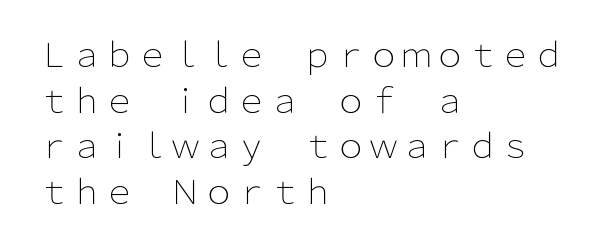
The image shows 33 px light sans-serif type, upright; set left-aligned, normal line spacing (1.38x), normal letter spacing, not underlined; low stroke contrast and a medium x-height.
